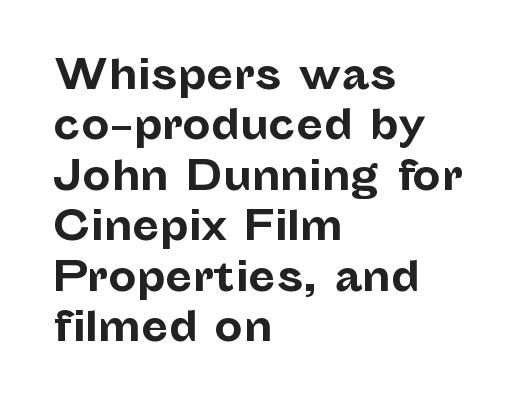
Stroke thickness is high; the sample reads as a true bold. The face used here is proportionally spaced, like ordinary book or web type. How would I describe the line gaps? Plain and ordinary. Notice how the stems are strictly vertical — no italics here. Typeset ragged right — the left edge is the straight one.
